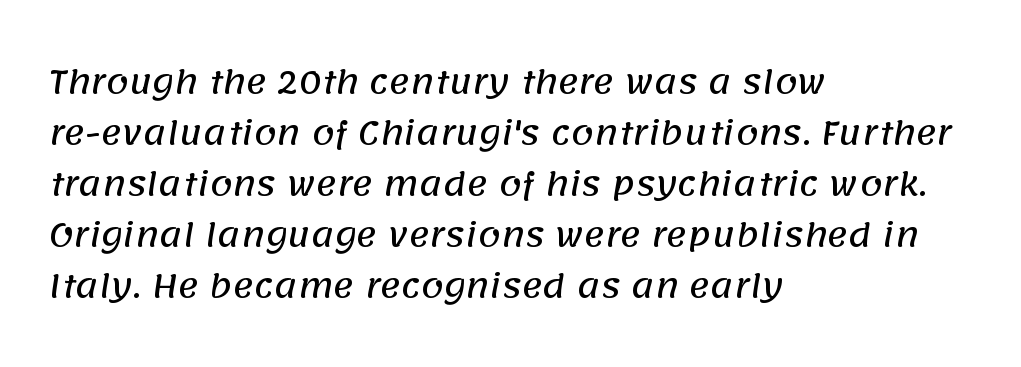
Q: Is the typeface a serif or a sans-serif typeface? A: Sans-serif.
Q: Is the text underlined? A: No.
Q: How is the paragraph aligned? A: Left-aligned.
Q: Is the spacing between letters normal or unusually wide? A: Normal.
Q: Is the spacing between lines tight, normal or loose? A: Normal.
Q: Width (condensed, normal, or wide)? A: Normal.
Q: Stroke contrast? A: Low.
Q: x-height? A: Large.
Q: Monospaced? A: No.
